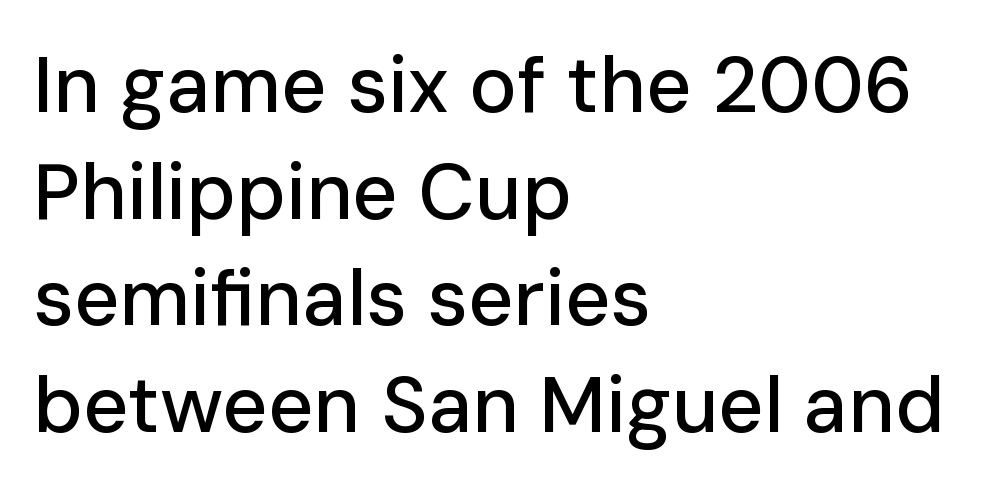
The image shows 79 px sans-serif type, upright; set left-aligned, normal line spacing (1.35x), normal letter spacing, not underlined; low stroke contrast and a medium x-height.
